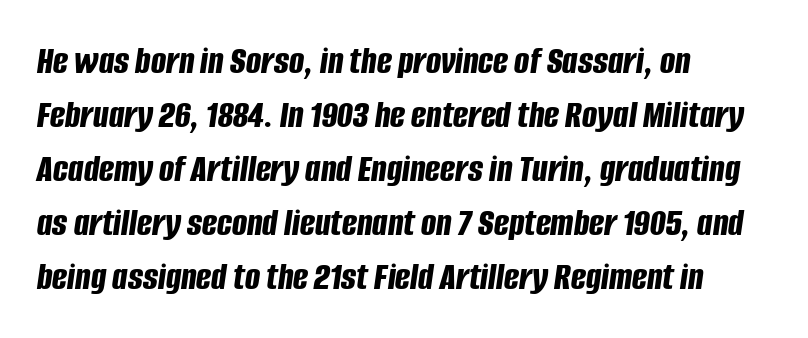
{"italic": "yes", "lean": "right", "slant_degrees": 8, "bold": "yes", "weight": "bold", "width": "condensed", "stroke_contrast": "low", "x_height": "large", "monospaced": "no", "underline": "no", "align": "left", "line_spacing": "normal", "line_spacing_ratio": 1.35, "letter_spacing": "normal", "letter_spacing_em": 0.0, "glyph_px": 40}
